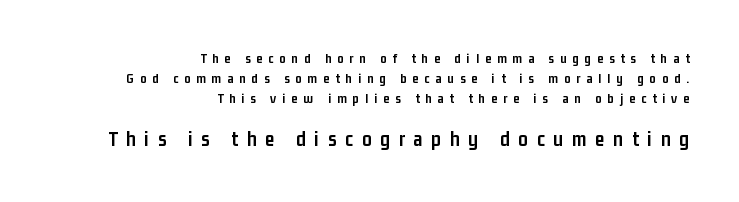
Words appear elongated and porous because spacing is wide. The type sits square on the baseline with zero lean. Where is the straight margin? On the right. In this sample the second text group is rendered at the bigger scale. Quick note: interline space is typical.
